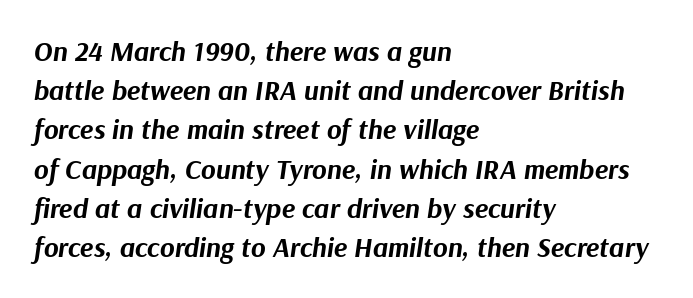
Q: Is the text bold? A: Yes.
Q: Is the text italic (slanted)? A: Yes, it leans right by about 9 degrees.
Q: Is the text underlined? A: No.
Q: How is the paragraph aligned? A: Left-aligned.
Q: Is the spacing between letters normal or unusually wide? A: Normal.
Q: Is the spacing between lines tight, normal or loose? A: Normal.
Q: Width (condensed, normal, or wide)? A: Normal.
Q: Stroke contrast? A: Medium.
Q: x-height? A: Medium.
Q: Monospaced? A: No.
